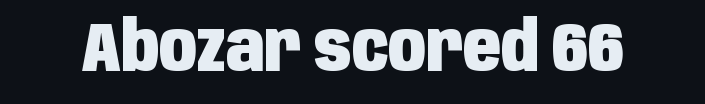
Looks like regular typesetting: each glyph gets only the width it needs. Short note: letters normally spaced. Unlike a traditional serif, this face leaves its strokes unadorned. Has an underline been added? It has not. This is the regular roman posture of the typeface. Its strokes are broad and dark, the hallmark of bold type.
